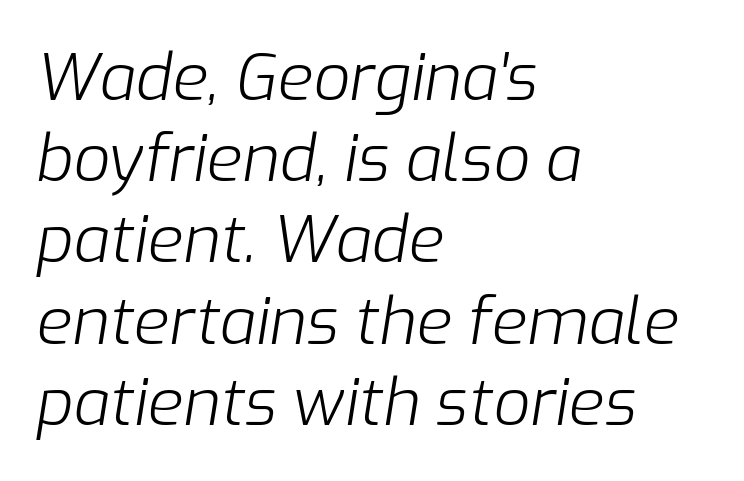
The area under the type is left untouched. The passage shown stacks its lines at a standard gap. A typesetter would call this zero additional tracking. A typesetter would call this proportional, since set widths differ per character.
